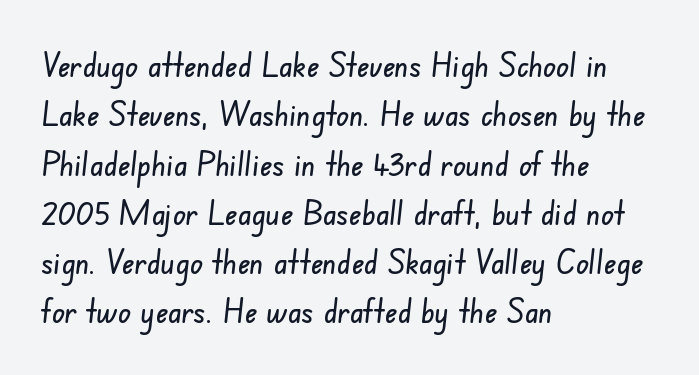
Q: Is the typeface a serif or a sans-serif typeface? A: Sans-serif.
Q: Is the text underlined? A: No.
Q: How is the paragraph aligned? A: Left-aligned.
Q: Is the spacing between letters normal or unusually wide? A: Normal.
Q: Is the spacing between lines tight, normal or loose? A: Normal.
Q: Width (condensed, normal, or wide)? A: Condensed.
Q: Stroke contrast? A: Low.
Q: x-height? A: Small.
Q: Monospaced? A: No.
